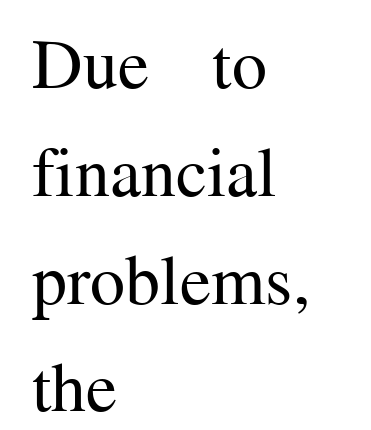
The image shows 70 px regular-weight serif type, upright; set left-aligned, normal line spacing (1.54x), normal letter spacing, not underlined; medium stroke contrast and a medium x-height.
